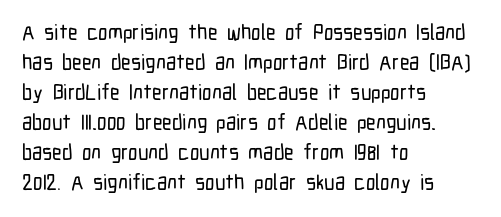
The gaps between neighbouring characters are ordinary and unremarkable. This rendering uses left alignment, leaving the right contour irregular. Horizontal bands of white between lines are of average thickness. The strip under each line holds only bare page. It's the straight-up-and-down kind of type.
